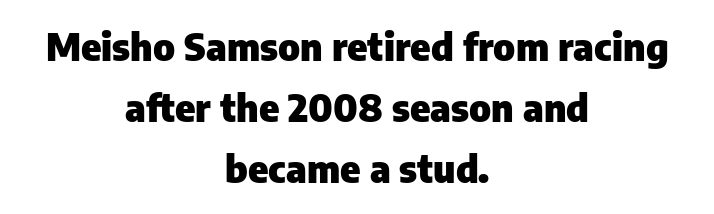
The image shows 38 px heavy sans-serif type, upright; set centered, normal line spacing (1.61x), normal letter spacing, not underlined; low stroke contrast and a medium x-height.
